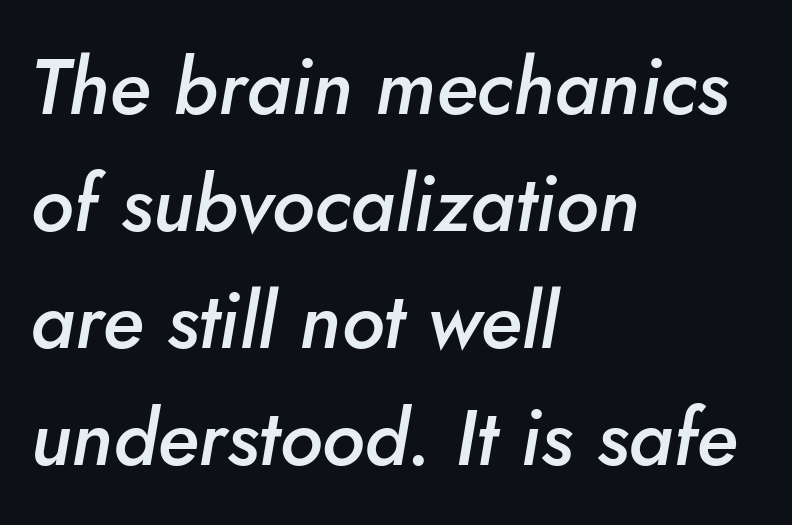
The image shows 78 px semibold type, italic (leaning right); set left-aligned, normal line spacing (1.5x), normal letter spacing, not underlined; low stroke contrast and a small x-height.
